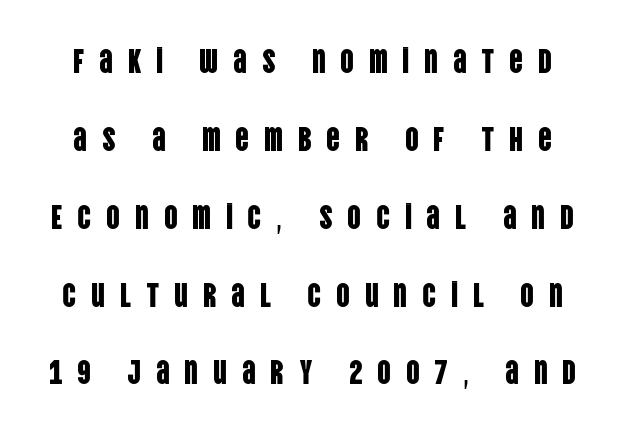
The image shows 34 px condensed sans-serif type, upright; set loose line spacing (2.29x), unusually wide letter spacing (+0.43 em), not underlined; low stroke contrast and a large x-height.
